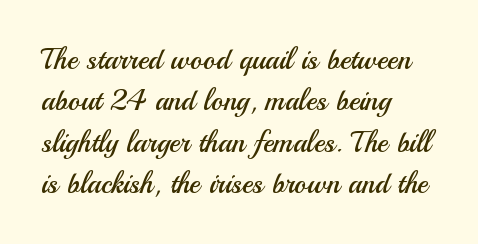
A typesetter would call this proportional, since set widths differ per character. The characters display no serif detailing; their extremities are plain. Check under the words: just untouched page. The leading is moderate, giving the passage an even texture.
